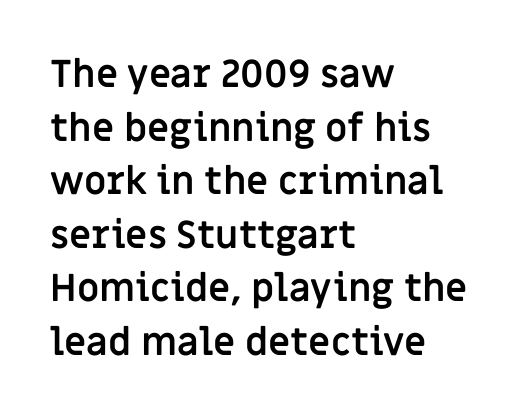
{"serif": "no", "italic": "no", "bold": "yes", "weight": "semibold", "width": "normal", "stroke_contrast": "low", "x_height": "large", "monospaced": "no", "underline": "no", "align": "left", "line_spacing": "normal", "line_spacing_ratio": 1.41, "letter_spacing": "normal", "letter_spacing_em": 0.0, "glyph_px": 38}
